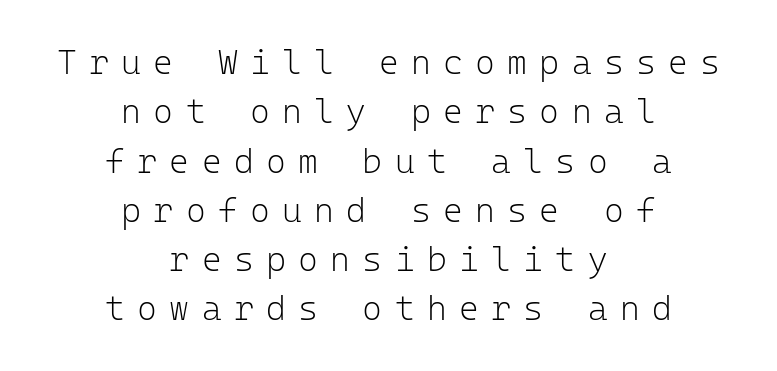
The gaps between neighbouring characters are conspicuously large. You could count columns in this text — the font is strictly monospaced. The cut favours lightness, reaching ordinary text weight at its darkest. The vertical gap from one line to the next is medium.
